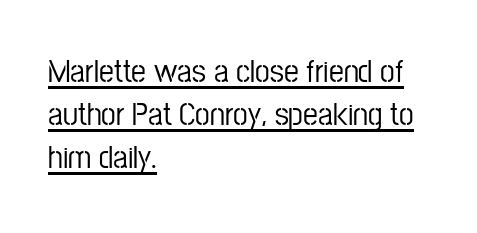
The image shows 33 px condensed sans-serif type, upright; set left-aligned, normal line spacing (1.31x), normal letter spacing, underlined; low stroke contrast and a medium x-height.
